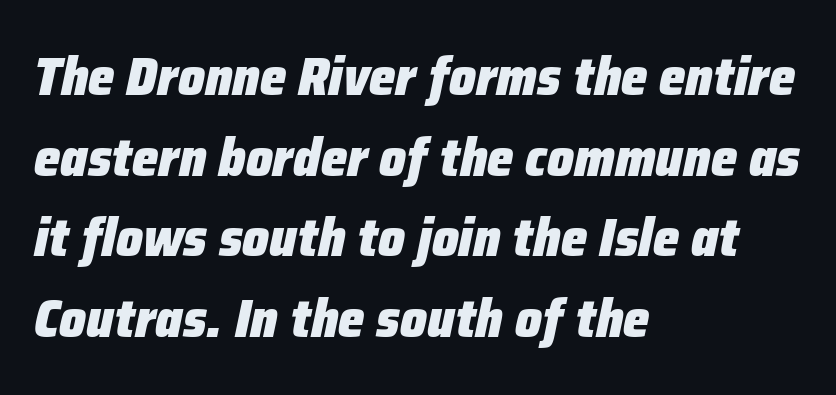
The image shows 53 px heavy type, italic (leaning right); set left-aligned, normal line spacing (1.52x), normal letter spacing, not underlined; low stroke contrast and a medium x-height.
